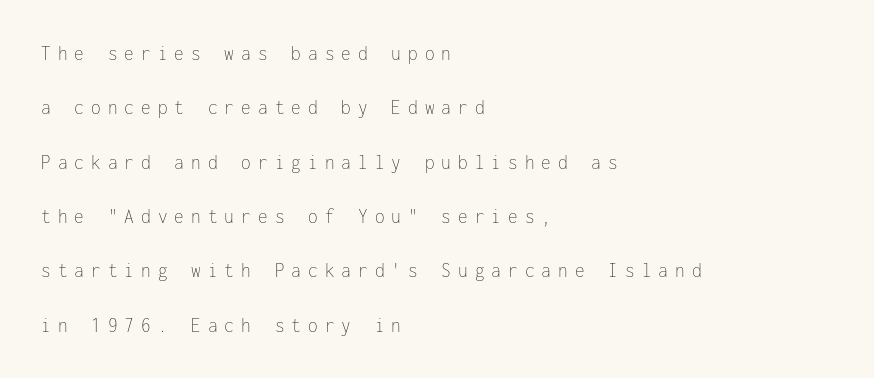
Q: Is the text bold? A: No.
Q: Is the text italic (slanted)? A: No, it is upright.
Q: Is the text underlined? A: No.
Q: How is the paragraph aligned? A: Left-aligned.
Q: Is the spacing between letters normal or unusually wide? A: Unusually wide.
Q: Is the spacing between lines tight, normal or loose? A: Loose.
